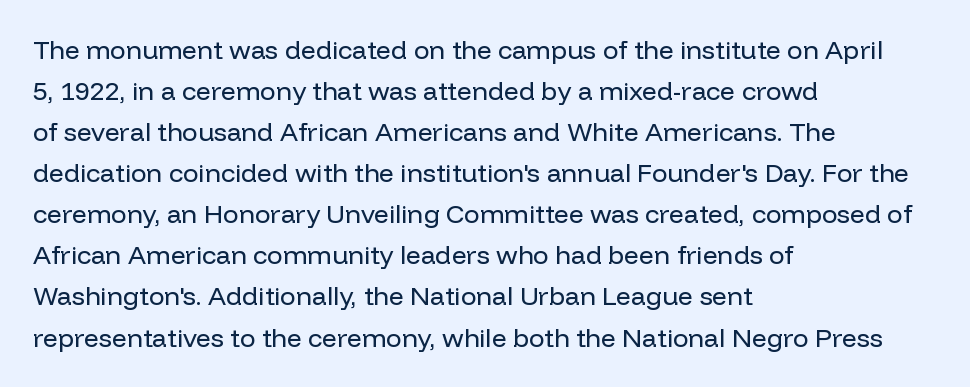
The image shows 26 px text type, upright; set left-aligned, normal line spacing (1.58x), normal letter spacing, not underlined.
